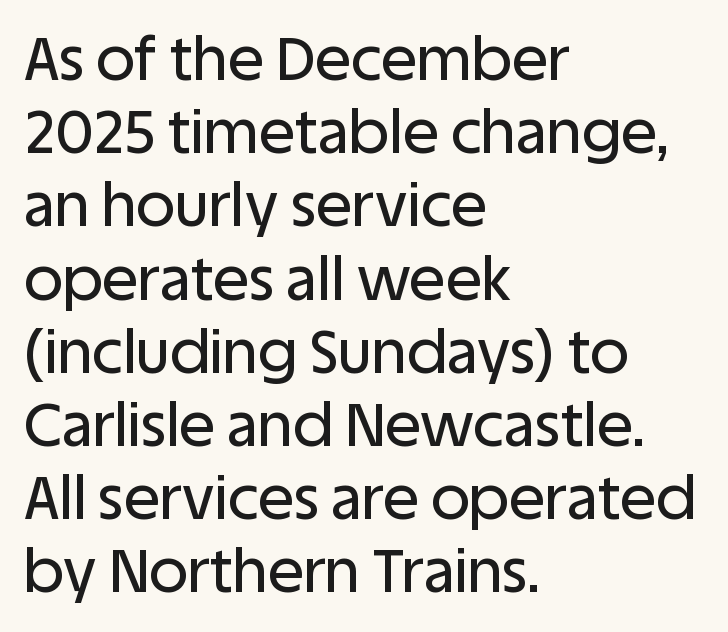
Q: Is the text italic (slanted)? A: No, it is upright.
Q: Is the typeface a serif or a sans-serif typeface? A: Sans-serif.
Q: Is the text underlined? A: No.
Q: How is the paragraph aligned? A: Left-aligned.
Q: Is the spacing between letters normal or unusually wide? A: Normal.
Q: Width (condensed, normal, or wide)? A: Normal.
Q: Stroke contrast? A: Low.
Q: x-height? A: Large.
Q: Monospaced? A: No.
